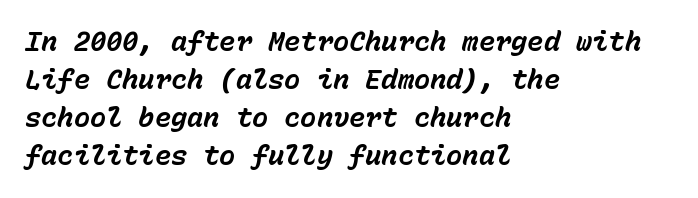
{"italic": "yes", "lean": "right", "slant_degrees": 15, "bold": "yes", "underline": "no", "align": "left", "line_spacing": "normal", "line_spacing_ratio": 1.41, "letter_spacing": "normal", "letter_spacing_em": 0.0, "glyph_px": 27}
